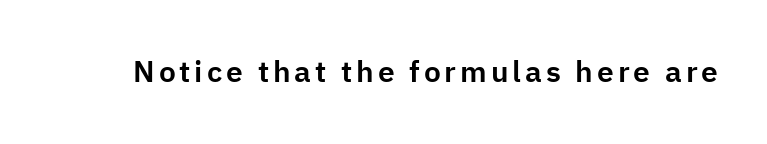
Q: Is the text italic (slanted)? A: No, it is upright.
Q: Is the typeface a serif or a sans-serif typeface? A: Sans-serif.
Q: Is the text underlined? A: No.
Q: Width (condensed, normal, or wide)? A: Normal.
Q: Stroke contrast? A: Low.
Q: x-height? A: Medium.
Q: Monospaced? A: No.
